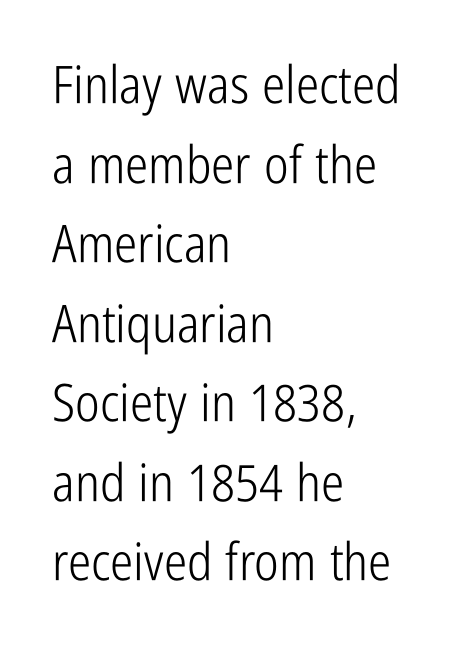
The image shows 52 px light, condensed sans-serif type, upright; set left-aligned, normal line spacing (1.53x), normal letter spacing, not underlined; low stroke contrast and a medium x-height.
